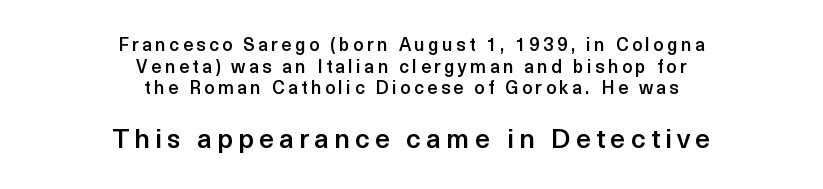
The image shows 27 px text type, upright; set centered, line spacing 1.2x, not underlined; the second (bottom) block is 1.5x larger.
